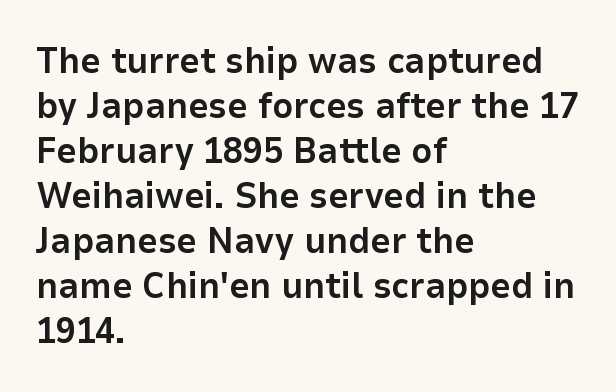
{"serif": "no", "italic": "no", "bold": "yes", "weight": "bold", "width": "normal", "stroke_contrast": "low", "x_height": "medium", "monospaced": "no", "underline": "no", "align": "left", "line_spacing": "normal", "line_spacing_ratio": 1.25, "letter_spacing": "normal", "letter_spacing_em": 0.0, "glyph_px": 36}
